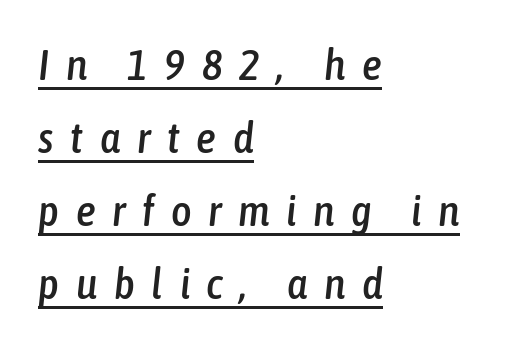
The image shows 44 px condensed type, italic (leaning right); set left-aligned, normal line spacing (1.66x), unusually wide letter spacing (+0.38 em), underlined; low stroke contrast and a medium x-height.
